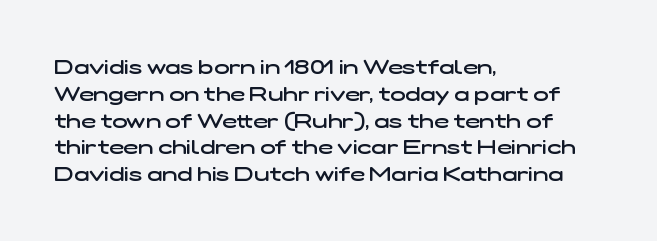
The image shows 20 px text type; set left-aligned, normal line spacing (1.34x), normal letter spacing, not underlined.
